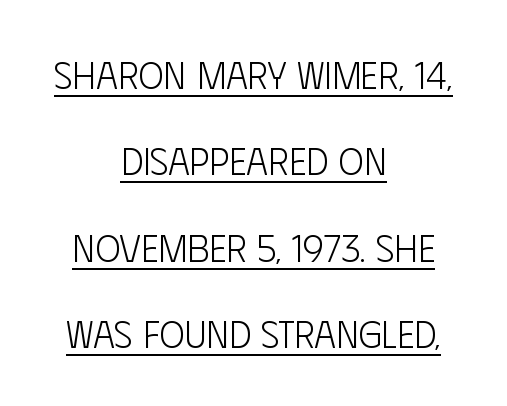
Q: Is the text bold? A: No.
Q: Is the text italic (slanted)? A: No, it is upright.
Q: Is the typeface a serif or a sans-serif typeface? A: Sans-serif.
Q: Is the text underlined? A: Yes.
Q: How is the paragraph aligned? A: Centered.
Q: Is the spacing between letters normal or unusually wide? A: Normal.
Q: Is the spacing between lines tight, normal or loose? A: Loose.
Q: Width (condensed, normal, or wide)? A: Condensed.
Q: Stroke contrast? A: Low.
Q: x-height? A: Large.
Q: Monospaced? A: No.
